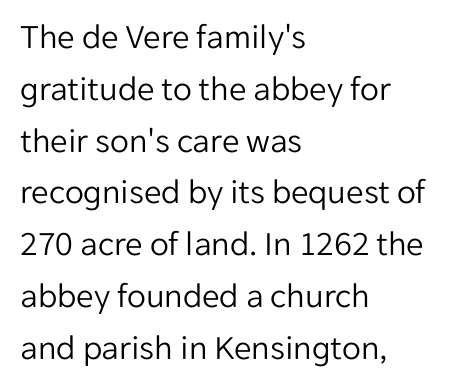
Unbolded letterforms with no extra heft. The face used here is a sans, in the tradition of grotesques and geometrics. Is this a fixed-width face? No — the glyphs have proportional, varying widths. Quick note: not italic, upright. Characters follow at the spacing the type designer built in.
